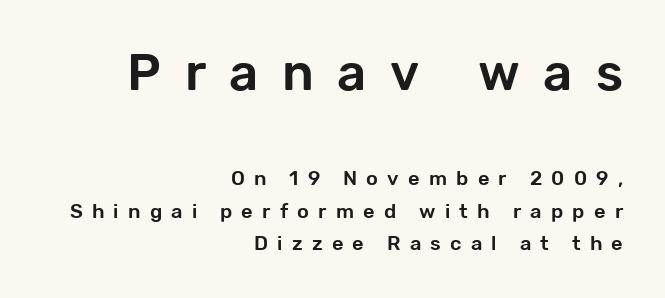
{"serif": "no", "italic": "no", "width": "normal", "stroke_contrast": "low", "x_height": "medium", "monospaced": "no", "underline": "no", "align": "right", "line_spacing": "normal", "line_spacing_ratio": 1.63, "letter_spacing": "wide", "letter_spacing_em": 0.46, "larger_block": "first", "size_ratio": 2.55, "glyph_px": 51}
